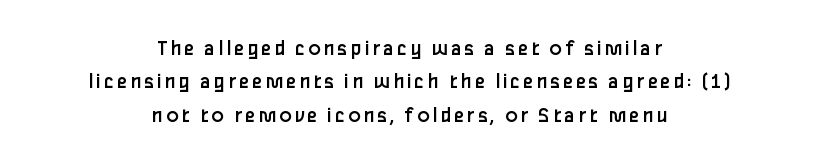
Both edges are ragged and mirror each other, which tells us the setting is centered. Check under the words: just untouched page. Rendered with straight, roman letterforms. No letter is thick-stroked: the sample isn't bold. A typesetter would call this leading conventional body-copy spacing.
